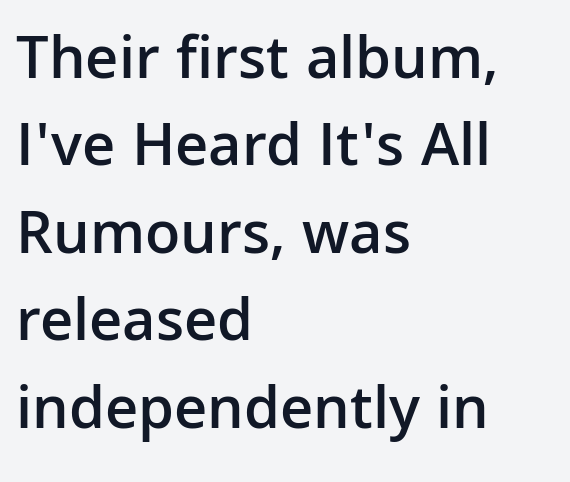
The lines are quadded left. Character widths vary here, with narrow letters taking less room than wide ones. Beneath every word, the page is bare. Unlike italic type, these characters show no tilt at all. The tracking reads as untouched default to a designer's eye.
